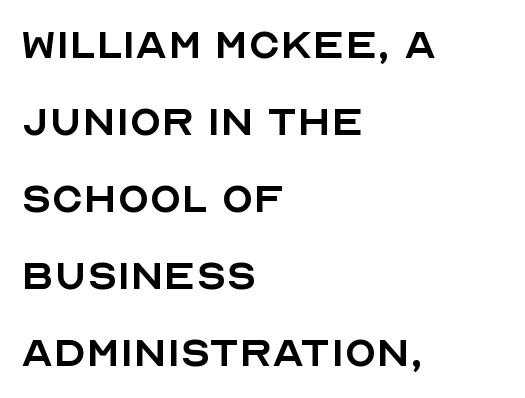
Q: Is the text bold? A: No.
Q: Is the text italic (slanted)? A: No, it is upright.
Q: Is the typeface a serif or a sans-serif typeface? A: Sans-serif.
Q: Is the text underlined? A: No.
Q: How is the paragraph aligned? A: Left-aligned.
Q: Is the spacing between letters normal or unusually wide? A: Normal.
Q: Is the spacing between lines tight, normal or loose? A: Normal.
Q: Width (condensed, normal, or wide)? A: Normal.
Q: x-height? A: Large.
Q: Monospaced? A: No.
